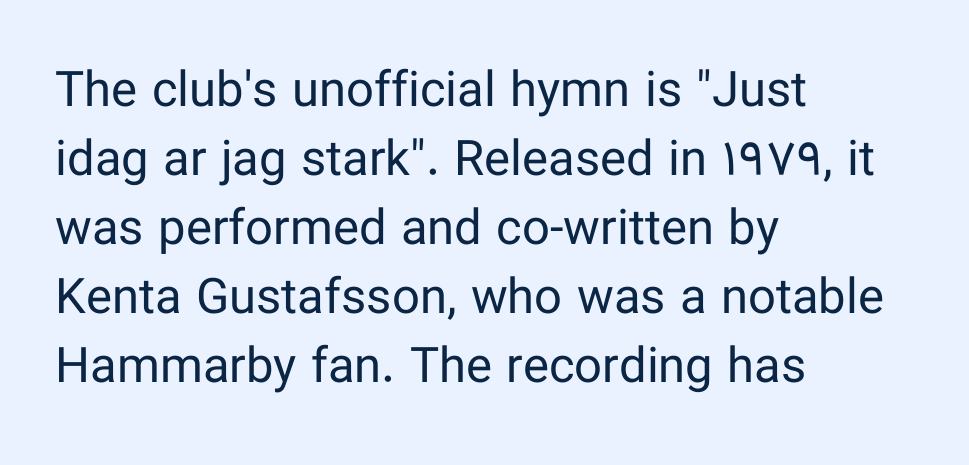
The image shows 49 px regular-weight sans-serif type, upright; set left-aligned, normal line spacing (1.41x), normal letter spacing, not underlined; low stroke contrast and a medium x-height.
